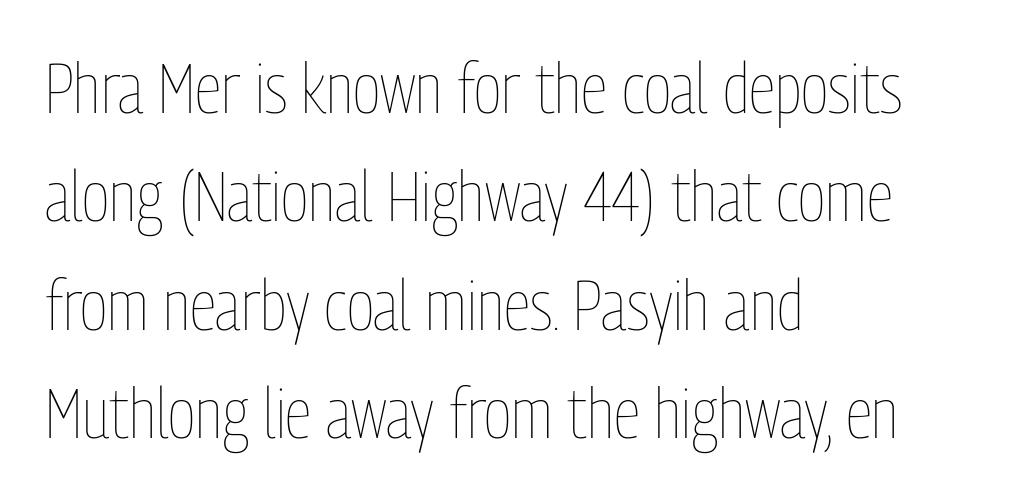
{"italic": "no", "bold": "no", "weight": "thin", "width": "condensed", "stroke_contrast": "low", "x_height": "medium", "monospaced": "no", "underline": "no", "align": "left", "line_spacing": "normal", "line_spacing_ratio": 1.55, "letter_spacing": "normal", "letter_spacing_em": 0.0, "glyph_px": 70}
